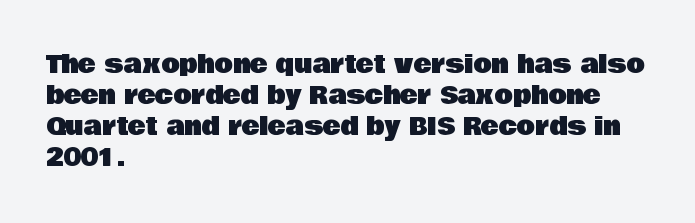
{"italic": "no", "underline": "no", "align": "left", "line_spacing": "normal", "line_spacing_ratio": 1.29, "letter_spacing": "normal", "letter_spacing_em": 0.0, "glyph_px": 24}
